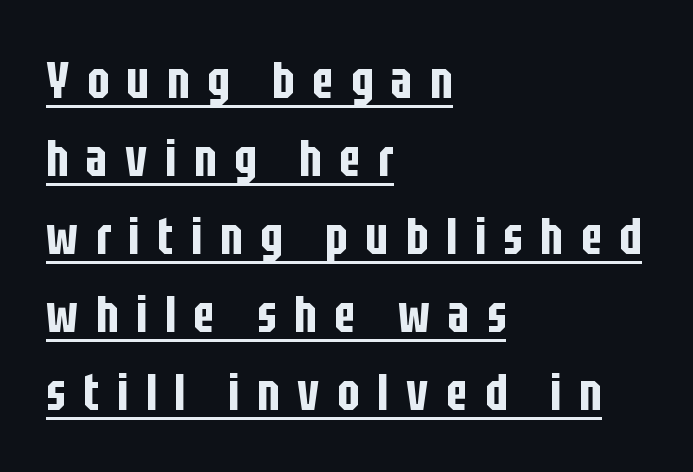
These lines were composed using upright roman letters. All the whitespace from short lines collects on the right. A baseline rule has been typeset under these characters. Rows of type keep a routine distance in the vertical direction.
